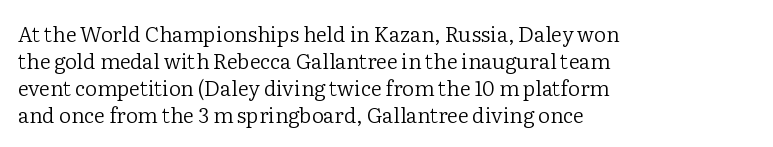
{"italic": "no", "bold": "no", "underline": "no", "align": "left", "line_spacing": "normal", "line_spacing_ratio": 1.28, "letter_spacing": "normal", "letter_spacing_em": 0.0, "glyph_px": 21}
